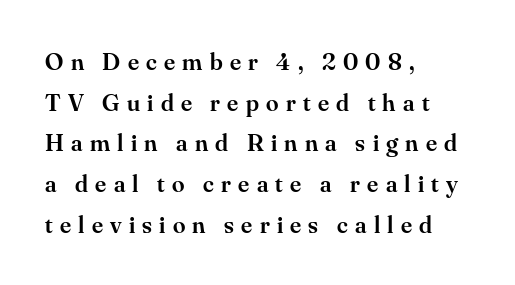
Q: Is the text bold? A: Semi-bold.
Q: Is the text italic (slanted)? A: No, it is upright.
Q: Is the text underlined? A: No.
Q: How is the paragraph aligned? A: Left-aligned.
Q: Is the spacing between letters normal or unusually wide? A: Unusually wide.
Q: Is the spacing between lines tight, normal or loose? A: Normal.
